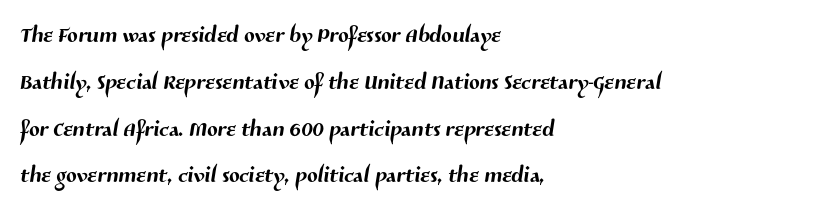
This rendering leaves character spacing at its baseline value. The text was rendered using a sans face with plain stroke endings. Each new line begins a customary step beneath the previous one. The baseline area is clear. The text block is weighted toward the left margin, trailing off unevenly rightward. You could not count columns in this text — the font is proportionally spaced.
